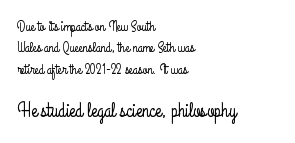
The image shows 20 px text type; set left-aligned, normal line spacing (1.53x), normal letter spacing, not underlined; the second (bottom) block is 1.43x larger.
